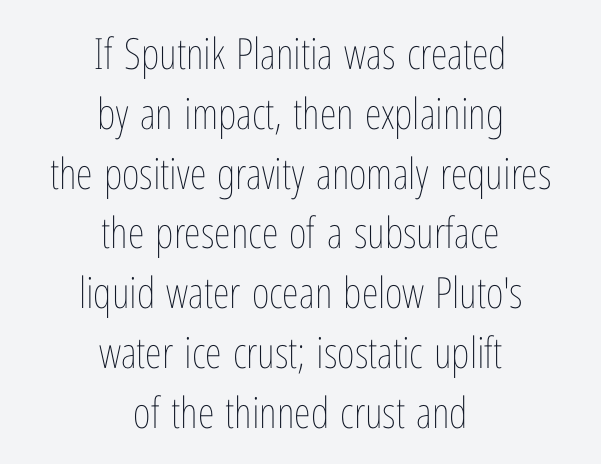
The image shows 43 px thin, condensed type, upright; set centered, normal line spacing (1.39x), normal letter spacing, not underlined; low stroke contrast and a medium x-height.
